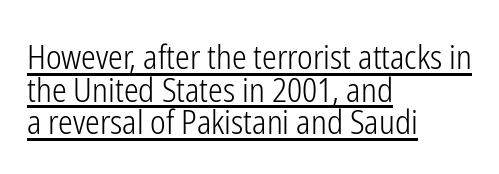
When letters stand straight like this, we call the style roman or upright. Looks like regular typesetting: each glyph gets only the width it needs. Weight: in the light-to-regular range. A student would call this left alignment; a typographer would say flush left, rag right. The rendered words wear a rule along their underside.
